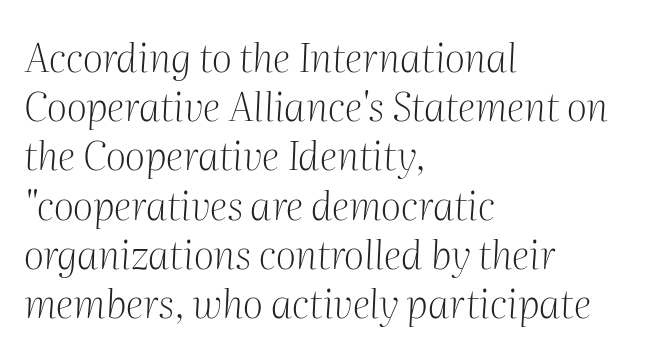
Q: Is the text bold? A: No.
Q: Is the text italic (slanted)? A: Yes, it leans right by about 2 degrees.
Q: Is the typeface a serif or a sans-serif typeface? A: Serif.
Q: Is the text underlined? A: No.
Q: How is the paragraph aligned? A: Left-aligned.
Q: Is the spacing between letters normal or unusually wide? A: Normal.
Q: Width (condensed, normal, or wide)? A: Normal.
Q: Stroke contrast? A: Medium.
Q: x-height? A: Medium.
Q: Monospaced? A: No.
